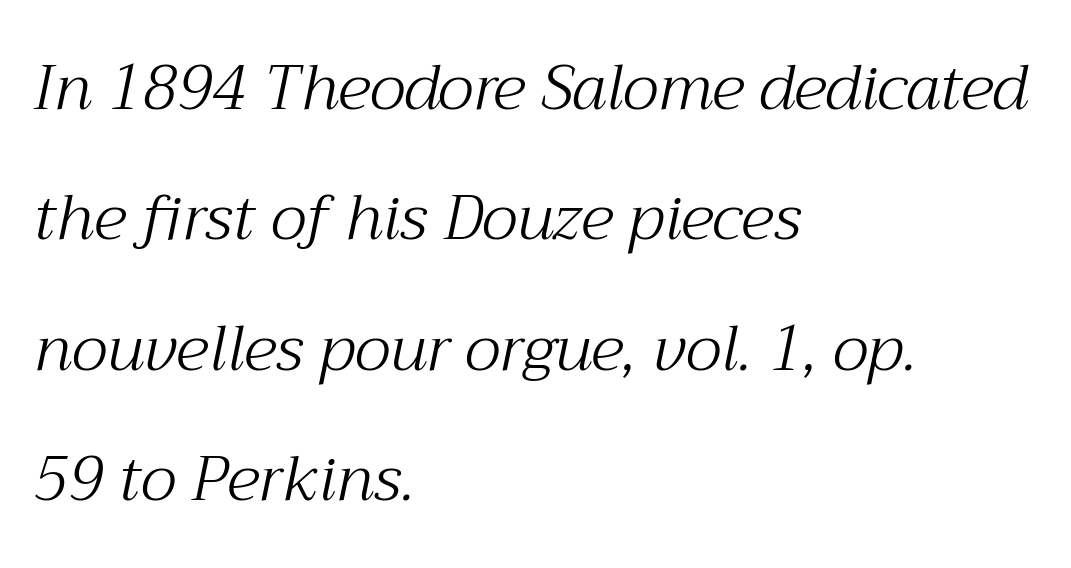
Q: Is the text bold? A: No.
Q: Is the text italic (slanted)? A: Yes, it leans right by about 12 degrees.
Q: Is the typeface a serif or a sans-serif typeface? A: Serif.
Q: Is the text underlined? A: No.
Q: How is the paragraph aligned? A: Left-aligned.
Q: Is the spacing between letters normal or unusually wide? A: Normal.
Q: Is the spacing between lines tight, normal or loose? A: Loose.
Q: Width (condensed, normal, or wide)? A: Normal.
Q: Stroke contrast? A: Medium.
Q: x-height? A: Medium.
Q: Monospaced? A: No.
